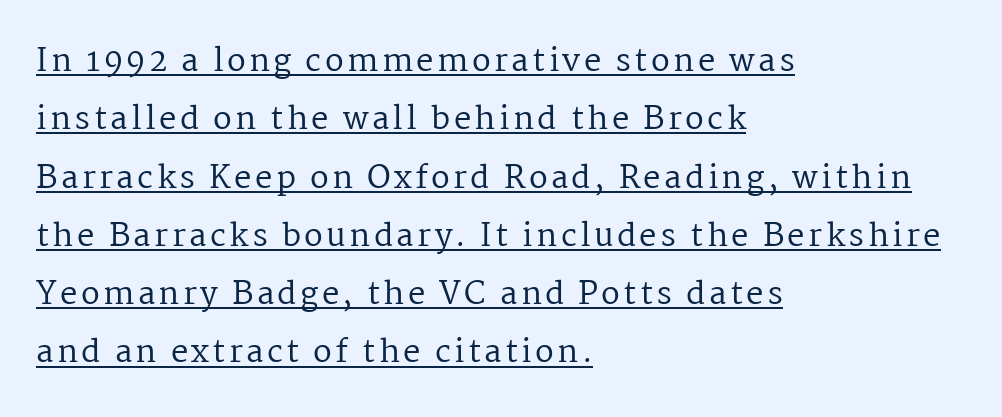
The image shows 31 px regular-weight serif type, upright; set left-aligned, line spacing 1.88x, underlined; medium stroke contrast and a medium x-height.
